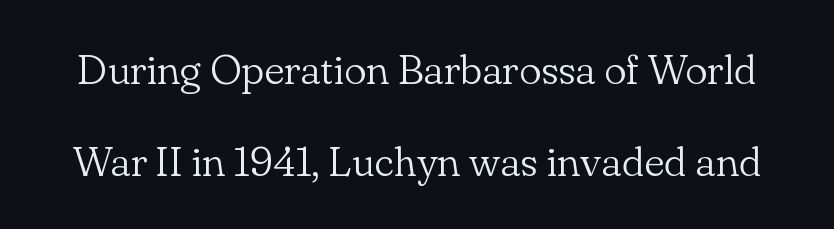
Q: Is the text bold? A: No.
Q: Is the text italic (slanted)? A: No, it is upright.
Q: Is the typeface a serif or a sans-serif typeface? A: Serif.
Q: Is the text underlined? A: No.
Q: Is the spacing between letters normal or unusually wide? A: Normal.
Q: Is the spacing between lines tight, normal or loose? A: Loose.
Q: Width (condensed, normal, or wide)? A: Normal.
Q: Stroke contrast? A: Low.
Q: x-height? A: Small.
Q: Monospaced? A: No.
